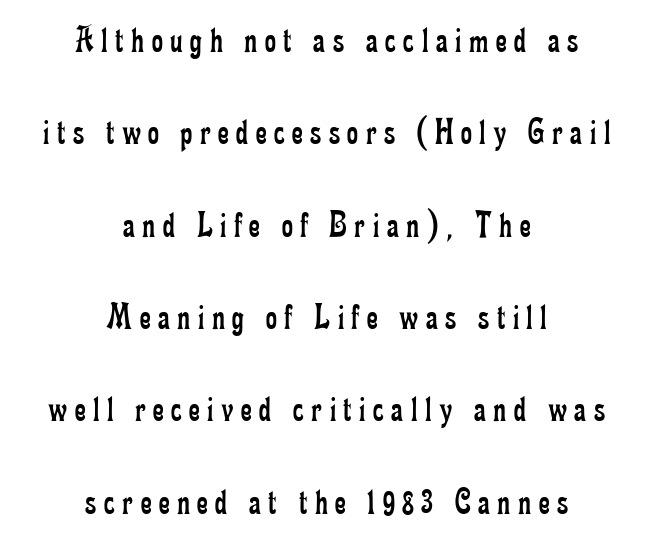
The image shows 38 px regular-weight, condensed serif type, upright; set centered, loose line spacing (2.43x), unusually wide letter spacing (+0.2 em), not underlined; low stroke contrast and a small x-height.
